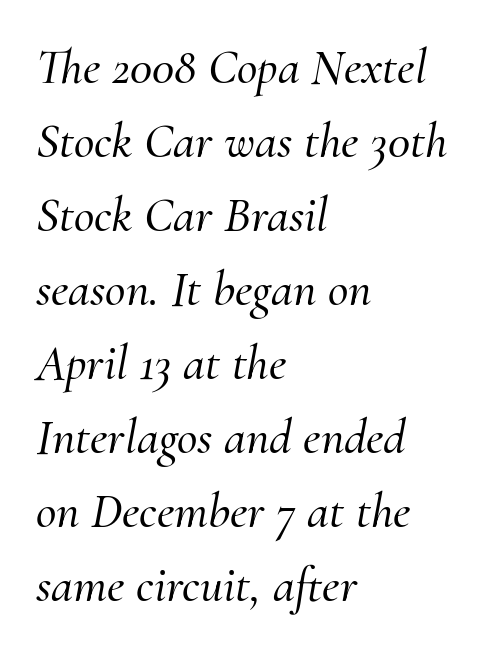
Q: Is the text italic (slanted)? A: Yes, it leans right by about 10 degrees.
Q: Is the typeface a serif or a sans-serif typeface? A: Serif.
Q: Is the text underlined? A: No.
Q: How is the paragraph aligned? A: Left-aligned.
Q: Is the spacing between letters normal or unusually wide? A: Normal.
Q: Is the spacing between lines tight, normal or loose? A: Normal.
Q: Width (condensed, normal, or wide)? A: Normal.
Q: Stroke contrast? A: Medium.
Q: x-height? A: Small.
Q: Monospaced? A: No.
